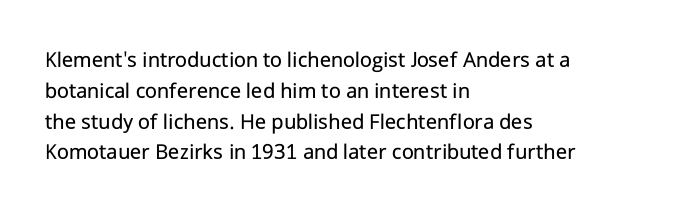
Q: Is the text bold? A: No.
Q: Is the text italic (slanted)? A: No, it is upright.
Q: Is the text underlined? A: No.
Q: How is the paragraph aligned? A: Left-aligned.
Q: Is the spacing between letters normal or unusually wide? A: Normal.
Q: Is the spacing between lines tight, normal or loose? A: Normal.
